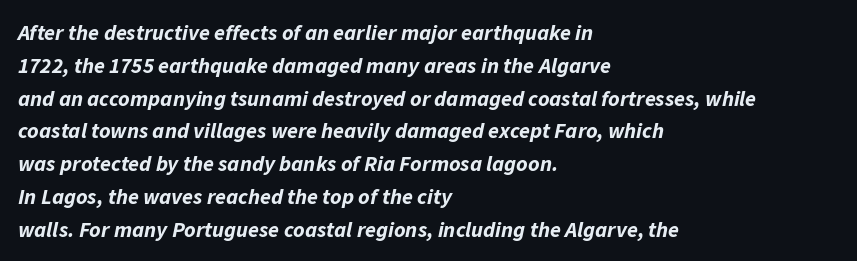
The image shows 22 px bold type, italic (leaning right); set left-aligned, normal line spacing (1.49x), normal letter spacing, not underlined.
